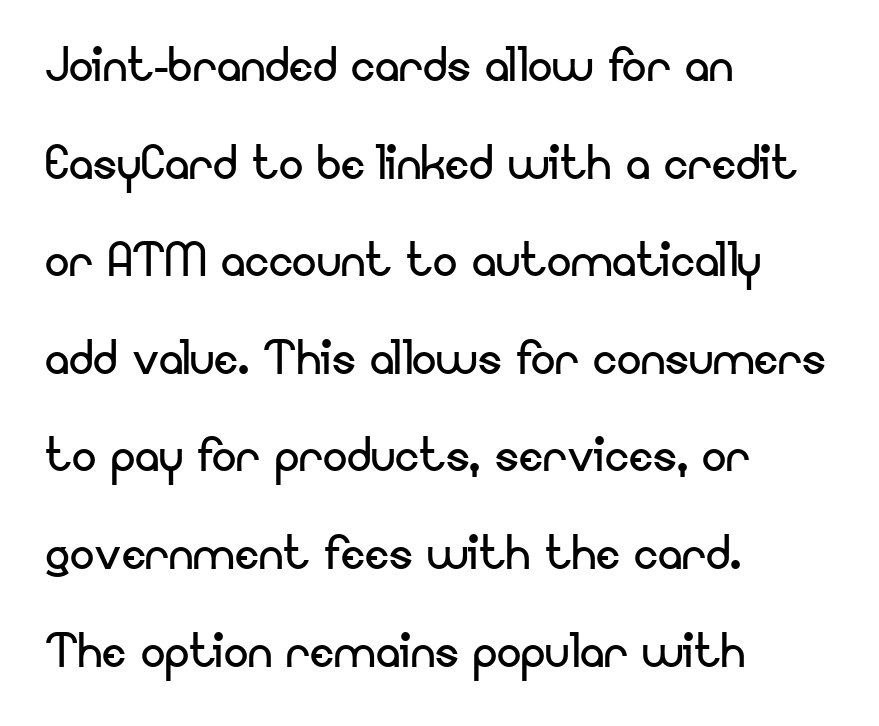
The image shows 61 px regular-weight sans-serif type, upright; set left-aligned, normal line spacing (1.6x), normal letter spacing, not underlined; low stroke contrast and a small x-height.
